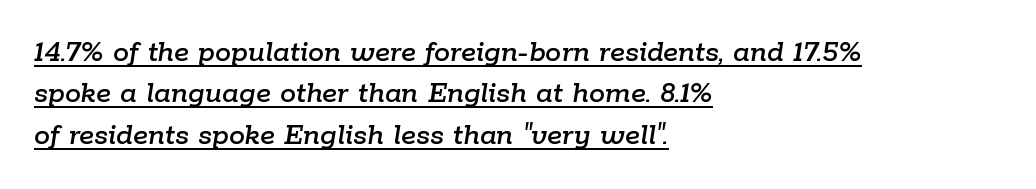
Q: Is the text italic (slanted)? A: Yes, it leans right by about 9 degrees.
Q: Is the text underlined? A: Yes.
Q: How is the paragraph aligned? A: Left-aligned.
Q: Is the spacing between letters normal or unusually wide? A: Normal.
Q: Is the spacing between lines tight, normal or loose? A: Normal.
Q: Width (condensed, normal, or wide)? A: Normal.
Q: Stroke contrast? A: Low.
Q: x-height? A: Medium.
Q: Monospaced? A: No.
